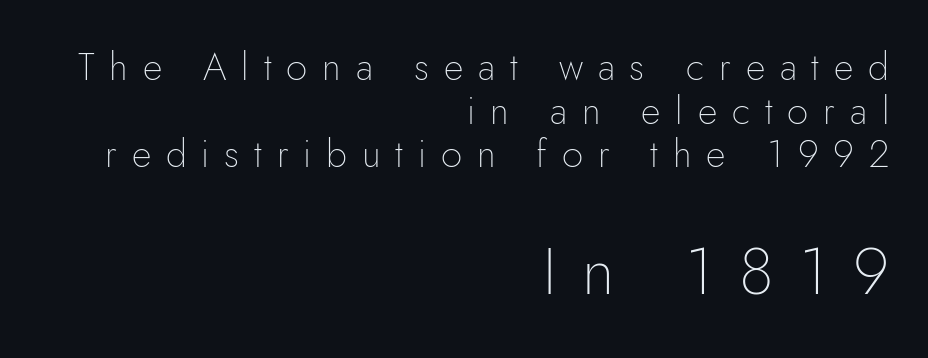
{"serif": "no", "italic": "no", "bold": "no", "weight": "thin", "width": "normal", "stroke_contrast": "low", "x_height": "small", "monospaced": "no", "underline": "no", "align": "right", "line_spacing": "tight", "line_spacing_ratio": 1.15, "letter_spacing": "wide", "letter_spacing_em": 0.39, "larger_block": "second", "size_ratio": 1.74, "glyph_px": 66}
